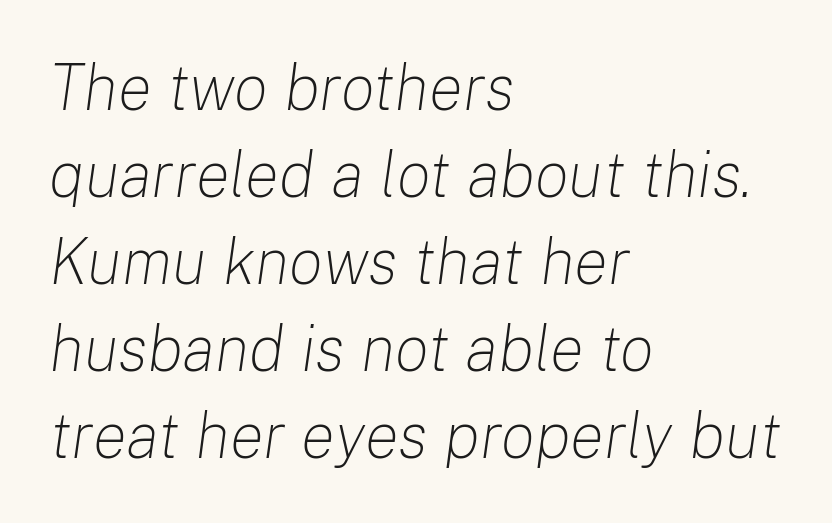
The image shows 64 px light type, italic (leaning right); set left-aligned, normal line spacing (1.36x), normal letter spacing, not underlined; low stroke contrast and a medium x-height.
